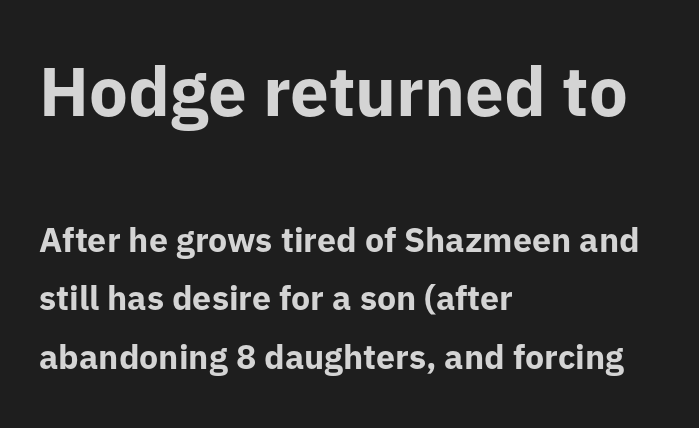
The image shows 69 px bold sans-serif type, upright; set left-aligned, line spacing 1.73x, normal letter spacing, not underlined; the first (top) block is 2.03x larger; low stroke contrast and a medium x-height.
